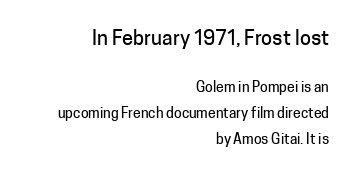
Words float on clear page, feet unadorned. In terms of letterspacing, this is plain default setting. Ascenders rise straight up at ninety degrees. These lines are set flush right with a ragged left edge. The initial chunk of copy outweighs the following chunk in type size.
